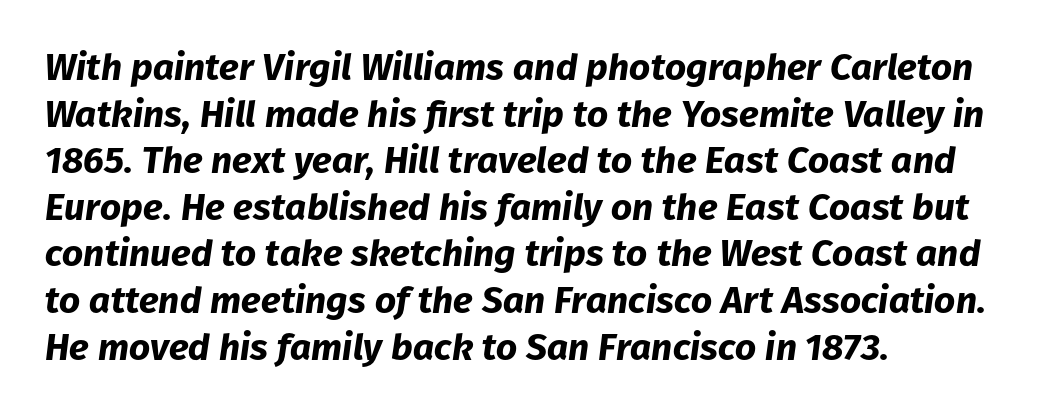
{"italic": "yes", "lean": "right", "slant_degrees": 8, "bold": "yes", "weight": "bold", "width": "normal", "stroke_contrast": "low", "x_height": "medium", "monospaced": "no", "underline": "no", "align": "left", "line_spacing": "normal", "line_spacing_ratio": 1.26, "letter_spacing": "normal", "letter_spacing_em": 0.0, "glyph_px": 37}
